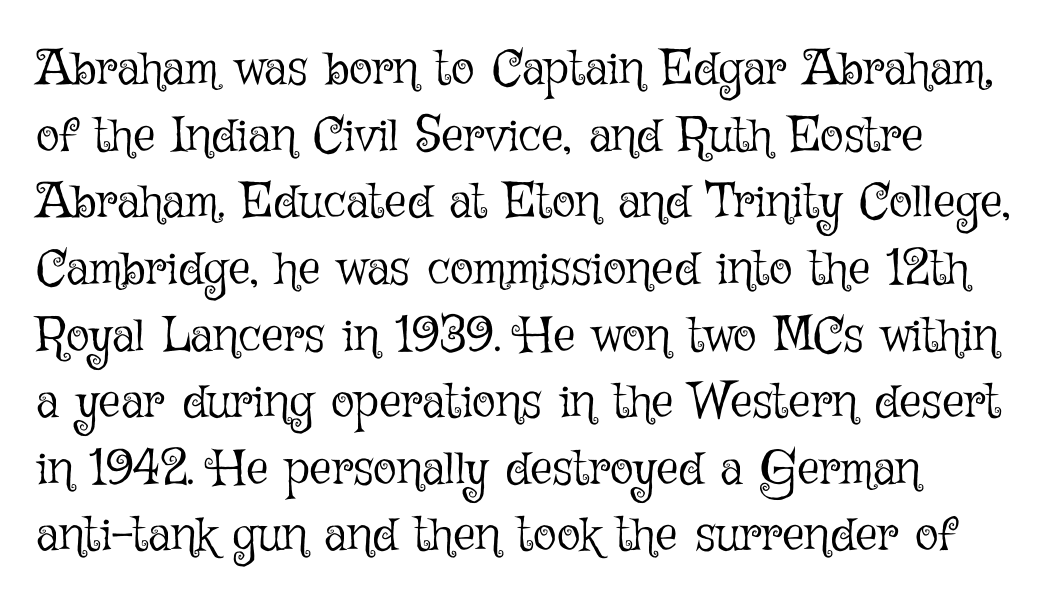
Q: Is the text bold? A: No.
Q: Is the text italic (slanted)? A: No, it is upright.
Q: Is the text underlined? A: No.
Q: Is the spacing between letters normal or unusually wide? A: Normal.
Q: Is the spacing between lines tight, normal or loose? A: Normal.
Q: Width (condensed, normal, or wide)? A: Normal.
Q: Stroke contrast? A: Low.
Q: x-height? A: Medium.
Q: Monospaced? A: No.
